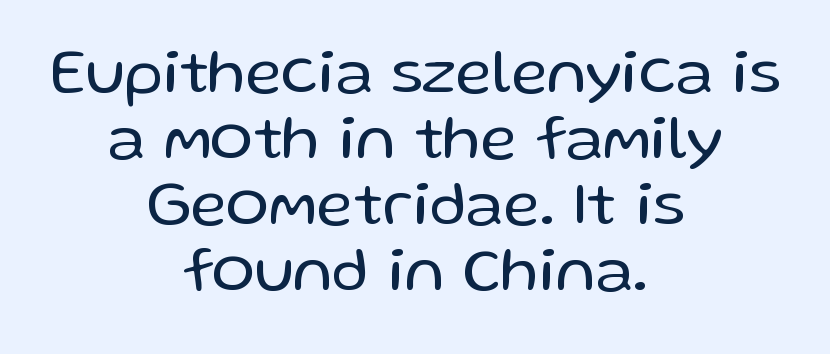
The image shows 64 px regular-weight sans-serif type, upright; set centered, tight line spacing (1.03x), normal letter spacing, not underlined; low stroke contrast and a medium x-height.
